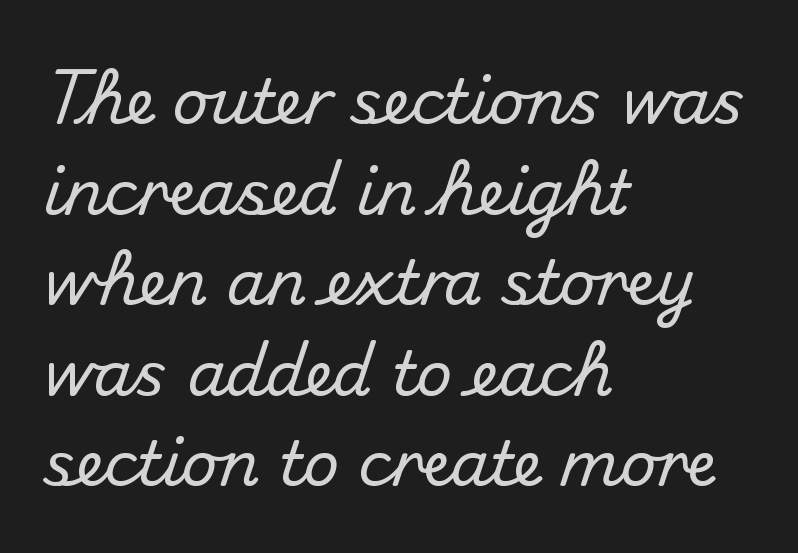
Q: Is the text italic (slanted)? A: Yes.
Q: Is the typeface a serif or a sans-serif typeface? A: Sans-serif.
Q: Is the text underlined? A: No.
Q: How is the paragraph aligned? A: Left-aligned.
Q: Is the spacing between letters normal or unusually wide? A: Normal.
Q: Is the spacing between lines tight, normal or loose? A: Normal.
Q: Width (condensed, normal, or wide)? A: Normal.
Q: Stroke contrast? A: Medium.
Q: x-height? A: Small.
Q: Monospaced? A: No.
